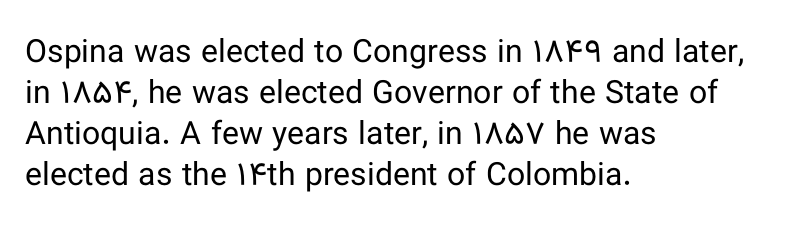
Q: Is the text bold? A: No.
Q: Is the text italic (slanted)? A: No, it is upright.
Q: Is the typeface a serif or a sans-serif typeface? A: Sans-serif.
Q: Is the text underlined? A: No.
Q: How is the paragraph aligned? A: Left-aligned.
Q: Is the spacing between letters normal or unusually wide? A: Normal.
Q: Is the spacing between lines tight, normal or loose? A: Normal.
Q: Width (condensed, normal, or wide)? A: Normal.
Q: Stroke contrast? A: Low.
Q: x-height? A: Medium.
Q: Monospaced? A: No.
